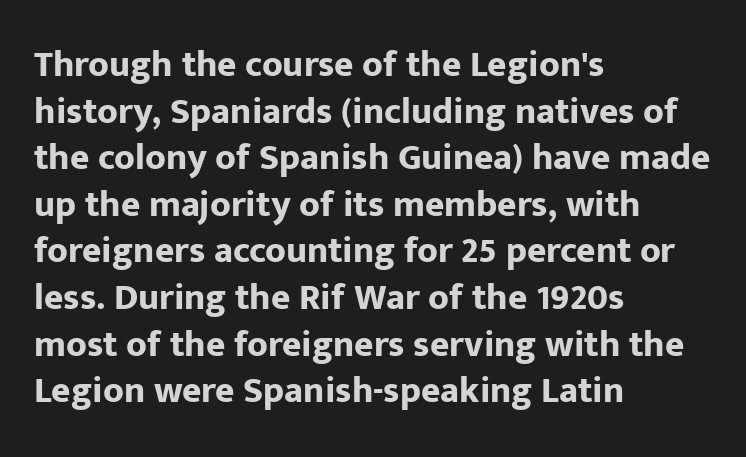
What stands out about the letter spacing? Nothing — it is the standard amount. A full-strength bold gives these letters their thick strokes. Leading: standard. All the whitespace from short lines collects on the right.
